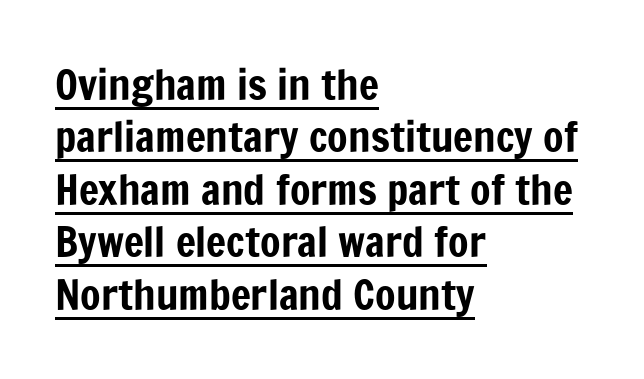
This rendering uses left alignment, leaving the right contour irregular. The line-height multiplier appears to be the usual default. Note: no serifs on the glyphs. The rendering uses the underline text-decoration.
